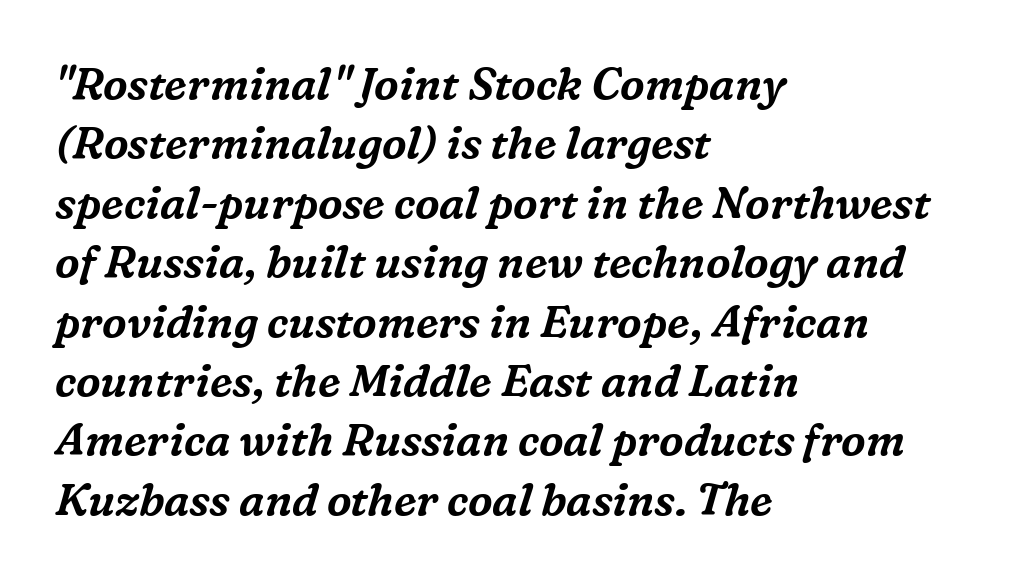
The image shows 44 px serif type, italic (leaning right); set left-aligned, normal line spacing (1.35x), normal letter spacing, not underlined; medium stroke contrast and a medium x-height.
